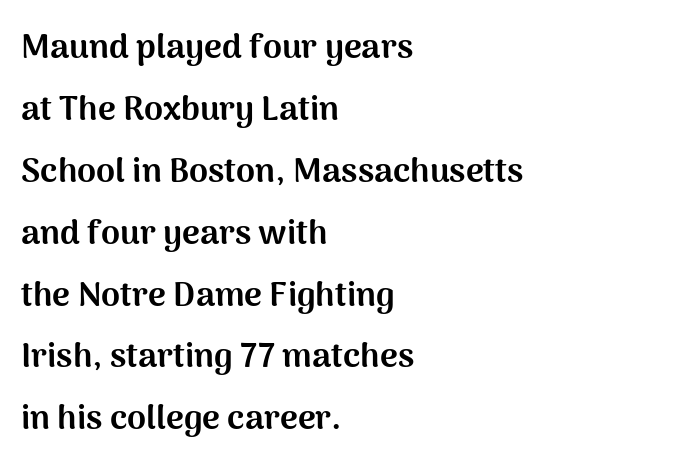
Q: Is the text bold? A: Yes.
Q: Is the text italic (slanted)? A: No, it is upright.
Q: Is the typeface a serif or a sans-serif typeface? A: Sans-serif.
Q: Is the text underlined? A: No.
Q: How is the paragraph aligned? A: Left-aligned.
Q: Is the spacing between letters normal or unusually wide? A: Normal.
Q: Width (condensed, normal, or wide)? A: Normal.
Q: Stroke contrast? A: Medium.
Q: x-height? A: Medium.
Q: Monospaced? A: No.
